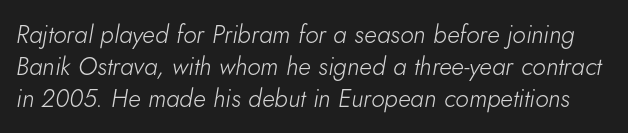
The image shows 25 px text type, italic (leaning right); set normal line spacing (1.28x), normal letter spacing, not underlined.
